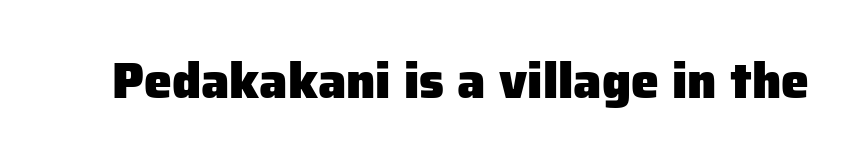
Q: Is the text bold? A: Yes.
Q: Is the text italic (slanted)? A: No, it is upright.
Q: Is the typeface a serif or a sans-serif typeface? A: Sans-serif.
Q: Is the text underlined? A: No.
Q: Is the spacing between letters normal or unusually wide? A: Normal.
Q: Width (condensed, normal, or wide)? A: Normal.
Q: Stroke contrast? A: Low.
Q: x-height? A: Medium.
Q: Monospaced? A: No.
